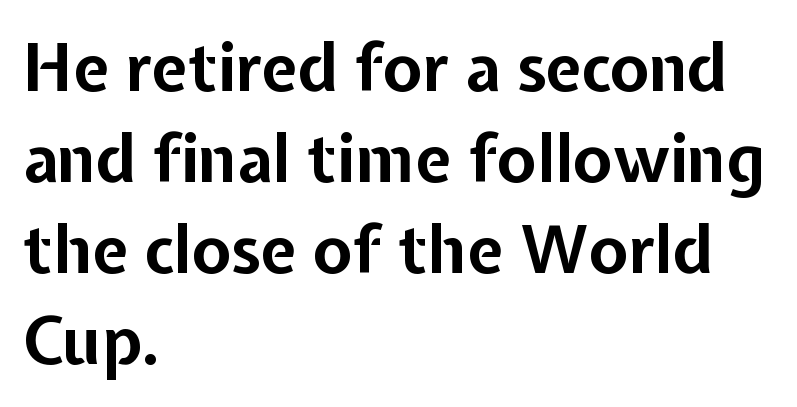
The leading is moderate, giving the passage an even texture. Which margin do the lines hug? The left one — the right edge is uneven. Plenty of ink on the page — the face is bold. Is this a fixed-width face? No — the glyphs have proportional, varying widths. Unlike italic type, these characters show no tilt at all.
